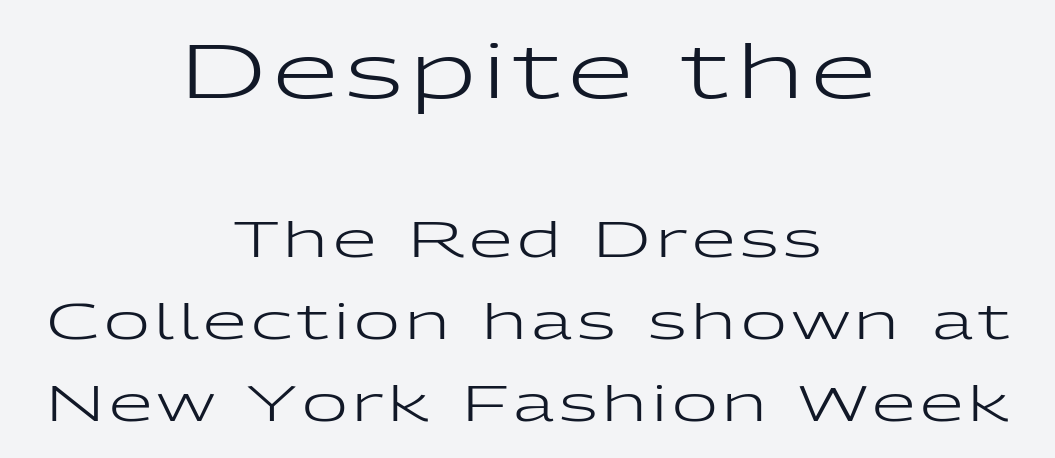
Q: Is the text bold? A: No.
Q: Is the text italic (slanted)? A: No, it is upright.
Q: Is the typeface a serif or a sans-serif typeface? A: Sans-serif.
Q: Is the text underlined? A: No.
Q: How is the paragraph aligned? A: Centered.
Q: Is the spacing between lines tight, normal or loose? A: Normal.
Q: Which block of text is set in a larger size, the first (top) or the second (bottom)? A: The first (top) one.
Q: Width (condensed, normal, or wide)? A: Wide.
Q: Stroke contrast? A: Low.
Q: x-height? A: Medium.
Q: Monospaced? A: No.
